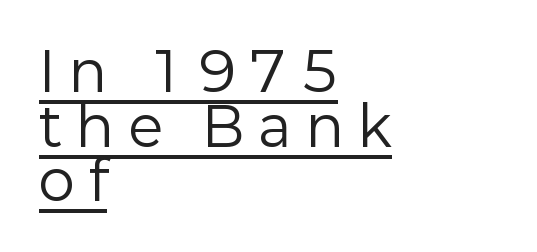
The image shows 54 px regular-weight sans-serif type, upright; set left-aligned, tight line spacing (1.01x), unusually wide letter spacing (+0.28 em), underlined; low stroke contrast and a medium x-height.
